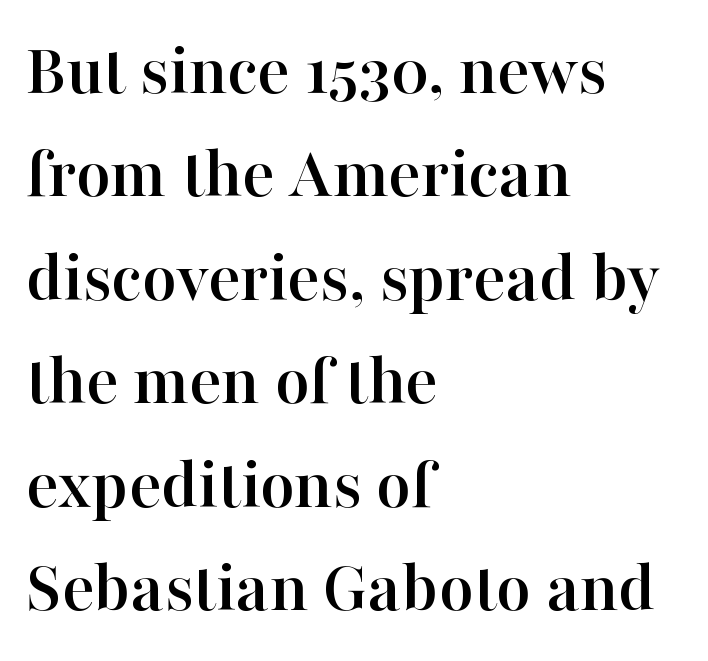
The text block is weighted toward the left margin, trailing off unevenly rightward. Ascenders rise straight up at ninety degrees. A clean baseline with only descenders dipping below it. Spacing verdict: proportional, widths tailored to each character. Students, note that the glyphs here touch the page at normal intervals.
